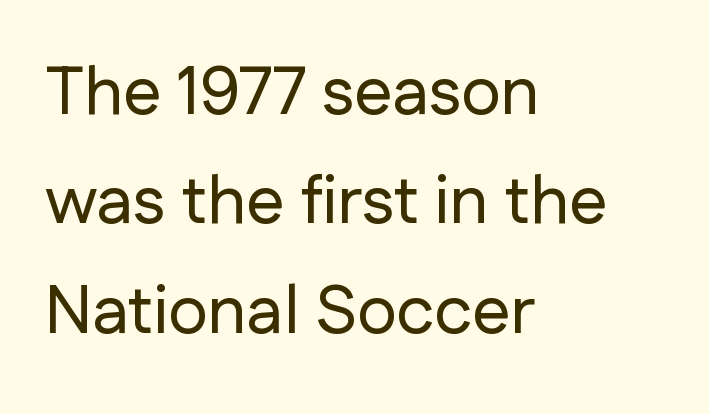
The specimen reads as upright at a glance. Vertically, the passage feels balanced, rows spaced as you'd expect. Here the designer chose a conventional face with non-uniform glyph widths. Unlike a traditional serif, this face leaves its strokes unadorned. Letter spacing: default.
